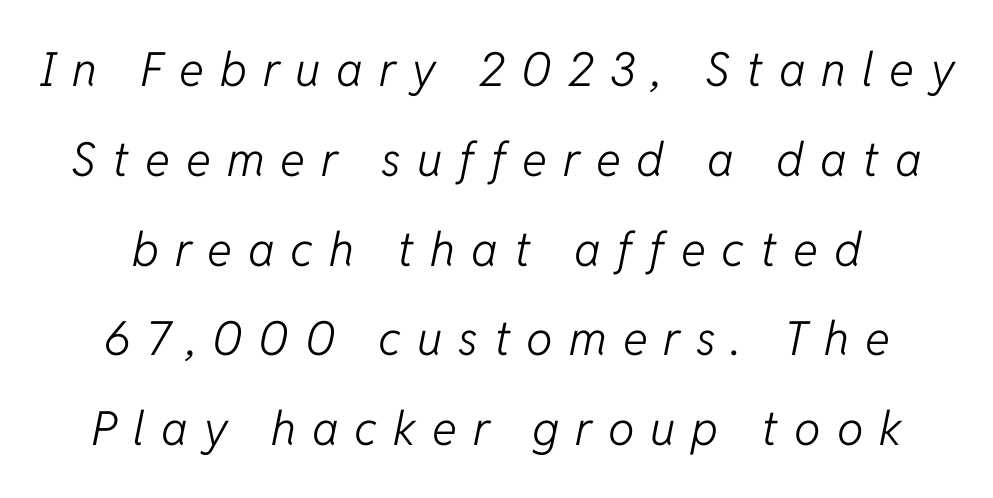
Q: Is the text bold? A: No.
Q: Is the text italic (slanted)? A: Yes, it leans right by about 11 degrees.
Q: Is the text underlined? A: No.
Q: Is the spacing between letters normal or unusually wide? A: Unusually wide.
Q: Is the spacing between lines tight, normal or loose? A: Loose.
Q: Width (condensed, normal, or wide)? A: Normal.
Q: Stroke contrast? A: Low.
Q: x-height? A: Medium.
Q: Monospaced? A: No.
